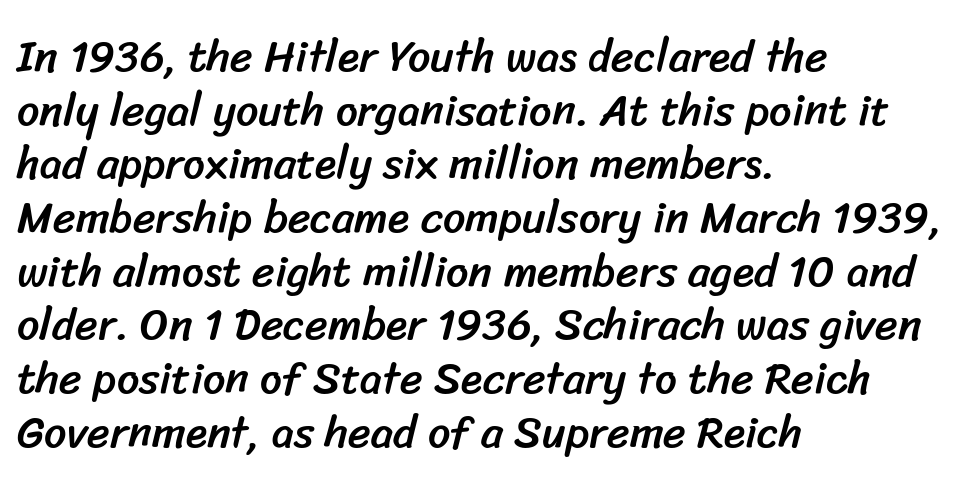
The font family rendered here belongs to the sans-serif group. Just letters on the line, the space beneath them empty. Character widths vary here, with narrow letters taking less room than wide ones. There is no visible air inserted between adjacent glyphs.
